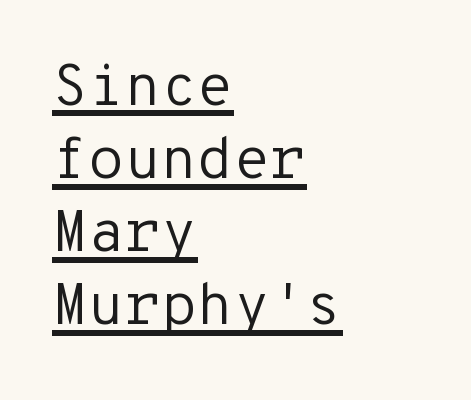
{"serif": "no", "italic": "no", "bold": "no", "weight": "regular", "width": "normal", "stroke_contrast": "low", "x_height": "medium", "monospaced": "yes", "underline": "yes", "align": "left", "line_spacing_ratio": 1.24, "letter_spacing": "normal", "letter_spacing_em": 0.0, "glyph_px": 59}
